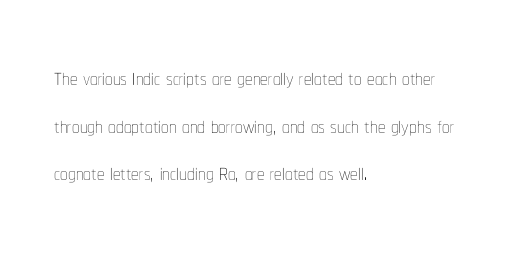
{"italic": "no", "bold": "no", "weight": "thin", "width": "condensed", "stroke_contrast": "low", "x_height": "medium", "monospaced": "no", "underline": "no", "align": "left", "line_spacing": "normal", "line_spacing_ratio": 1.59, "letter_spacing": "normal", "letter_spacing_em": 0.0, "glyph_px": 30}
